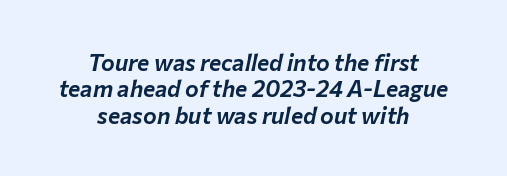
Q: Is the text italic (slanted)? A: Yes, it leans right by about 12 degrees.
Q: Is the text underlined? A: No.
Q: How is the paragraph aligned? A: Centered.
Q: Is the spacing between letters normal or unusually wide? A: Normal.
Q: Is the spacing between lines tight, normal or loose? A: Tight.
